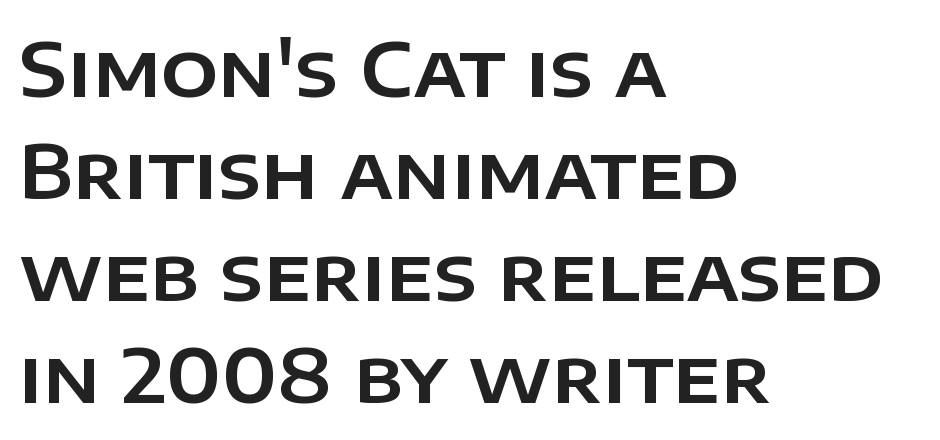
The image shows 75 px sans-serif type, upright; set left-aligned, normal line spacing (1.36x), normal letter spacing, not underlined; low stroke contrast and a large x-height.
